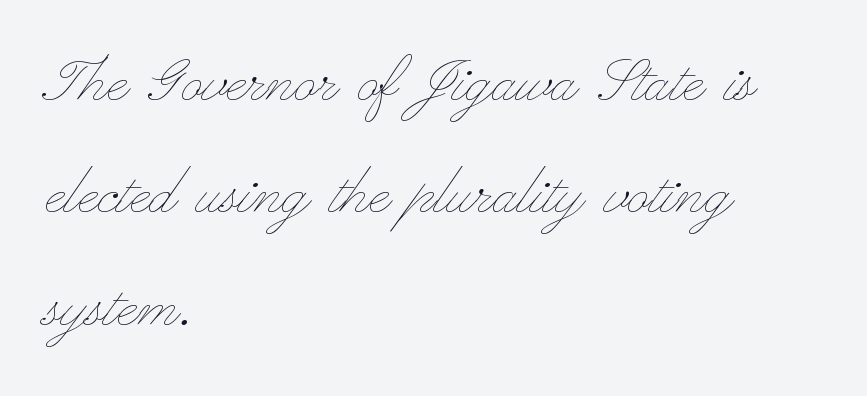
The image shows 74 px thin, wide type; set left-aligned, normal line spacing (1.52x), normal letter spacing, not underlined; low stroke contrast and a small x-height.
